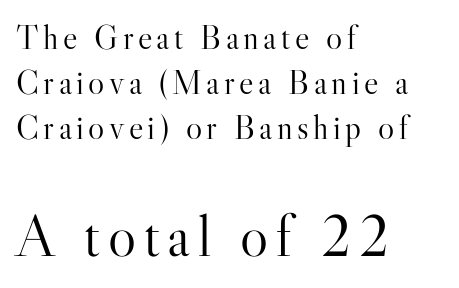
The image shows 59 px light serif type, upright; set left-aligned, normal line spacing (1.32x), not underlined; the second (bottom) block is 1.74x larger; high stroke contrast and a small x-height.
